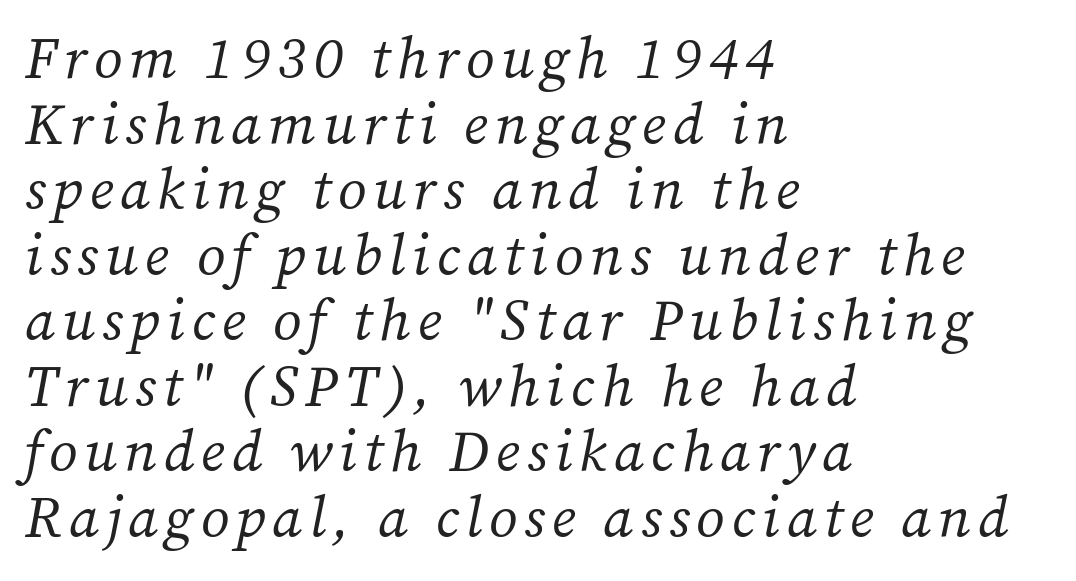
The image shows 58 px regular-weight serif type, italic (leaning right); set left-aligned, tight line spacing (1.13x), not underlined; medium stroke contrast and a medium x-height.
